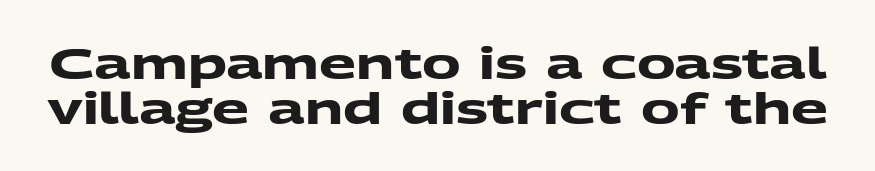
{"serif": "no", "bold": "yes", "weight": "heavy", "width": "wide", "stroke_contrast": "medium", "x_height": "medium", "monospaced": "no", "underline": "no", "line_spacing": "tight", "line_spacing_ratio": 1.04, "letter_spacing": "normal", "letter_spacing_em": 0.0, "glyph_px": 43}
